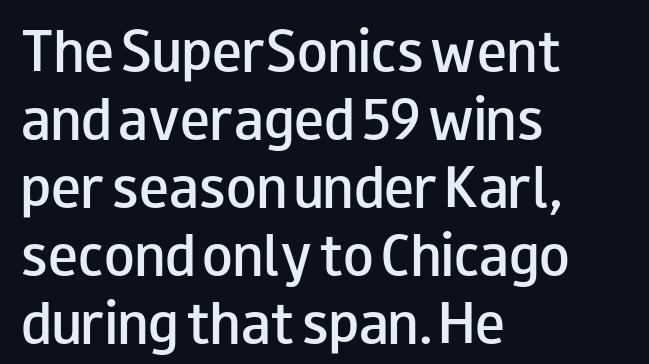
These lines carry some extra weight — a demibold, not a full bold. Each letter keeps its own natural width here, so spacing adapts to shape. The tracking reads as untouched default to a designer's eye. In terms of letterform style, serifs are entirely absent.
